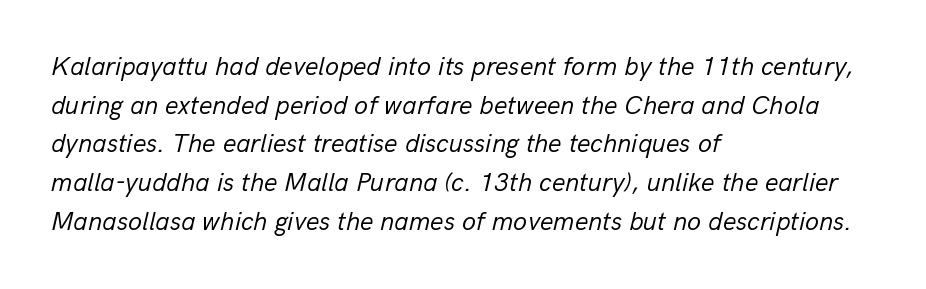
The face looks like a standard text weight, possibly lighter. Is the letter spacing exaggerated? No — it looks like the ordinary default. Regarding leading, the lines here are spaced in the standard way. Does the lettering tilt? It does — this is italic. Glance below the letters and you will spot only blank space.
